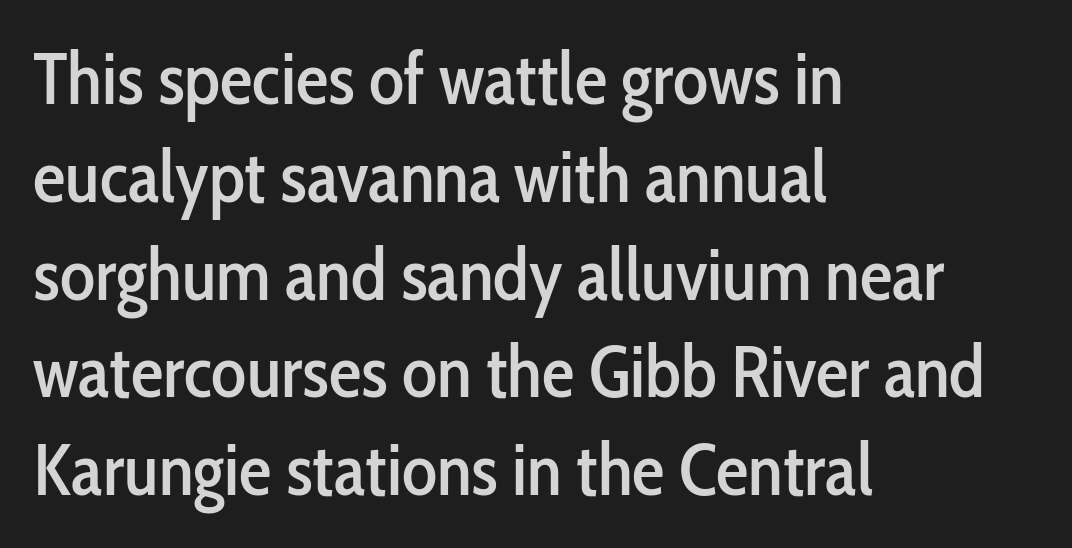
Q: Is the text italic (slanted)? A: No, it is upright.
Q: Is the typeface a serif or a sans-serif typeface? A: Sans-serif.
Q: Is the text underlined? A: No.
Q: How is the paragraph aligned? A: Left-aligned.
Q: Is the spacing between letters normal or unusually wide? A: Normal.
Q: Is the spacing between lines tight, normal or loose? A: Normal.
Q: Width (condensed, normal, or wide)? A: Condensed.
Q: Stroke contrast? A: Low.
Q: x-height? A: Medium.
Q: Monospaced? A: No.
